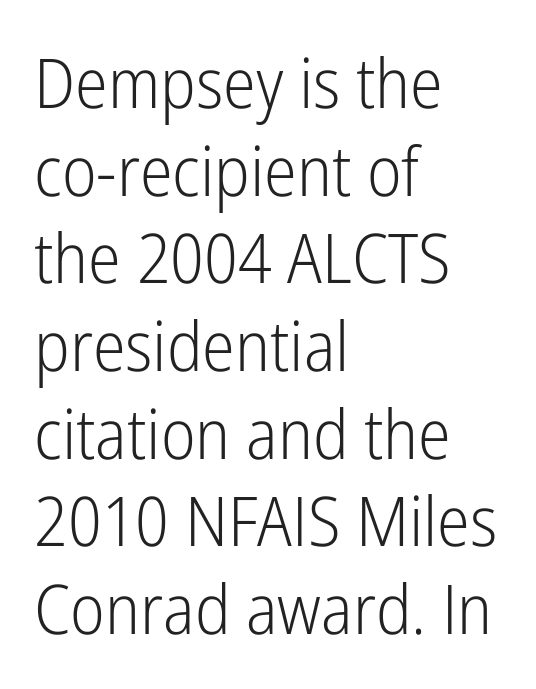
The designer went with a sans here, leaving each stem footless. Each letter keeps its own natural width here, so spacing adapts to shape. The weight tops out at a normal text grade. Is there much room between lines? A standard amount, neither cramped nor airy. A student would call this left alignment; a typographer would say flush left, rag right. Tracking here is standard; glyphs follow each other at the usual distance.
